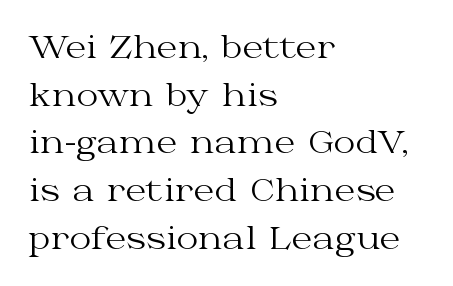
The image shows 30 px regular-weight, wide serif type, upright; set left-aligned, normal line spacing (1.59x), normal letter spacing, not underlined; medium stroke contrast and a medium x-height.
